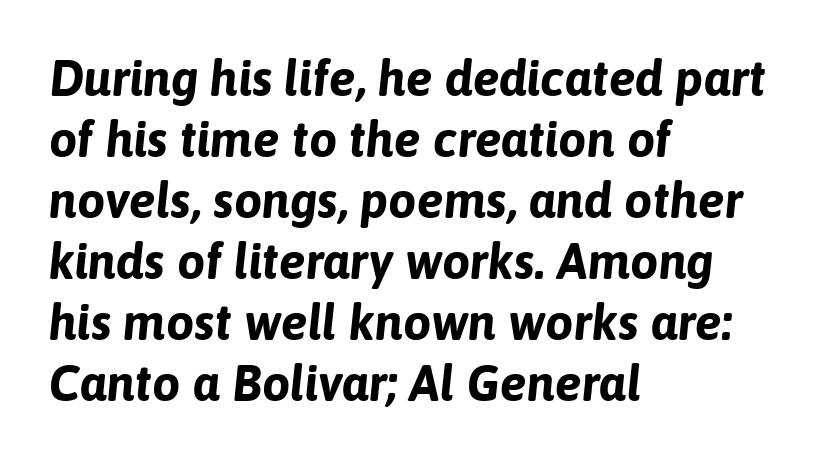
The image shows 50 px bold type, italic (leaning right); set left-aligned, line spacing 1.22x, normal letter spacing, not underlined; low stroke contrast and a medium x-height.
